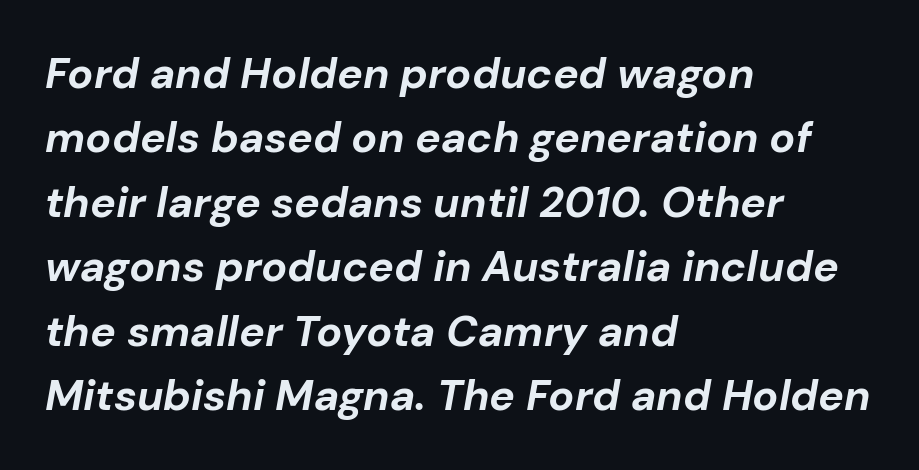
{"italic": "yes", "lean": "right", "slant_degrees": 10, "bold": "yes", "weight": "bold", "width": "normal", "stroke_contrast": "low", "x_height": "medium", "monospaced": "no", "underline": "no", "align": "left", "line_spacing": "normal", "line_spacing_ratio": 1.5, "letter_spacing": "normal", "letter_spacing_em": 0.0, "glyph_px": 43}
